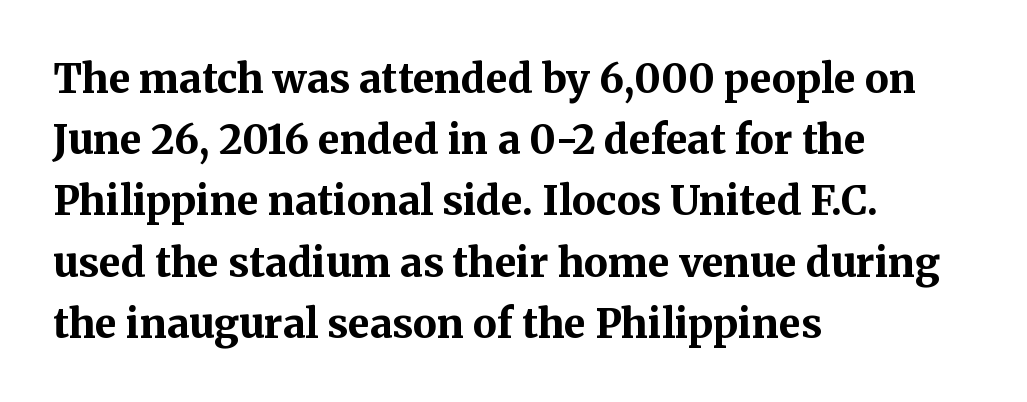
Tall strokes in this sample are plumb rather than angled. Looks like regular typesetting: each glyph gets only the width it needs. The rows are spaced the way most documents space them. To sum up the face: it has serifs. Caption: multi-line text, flush left, ragged right. Lines of text with bare space underneath.
